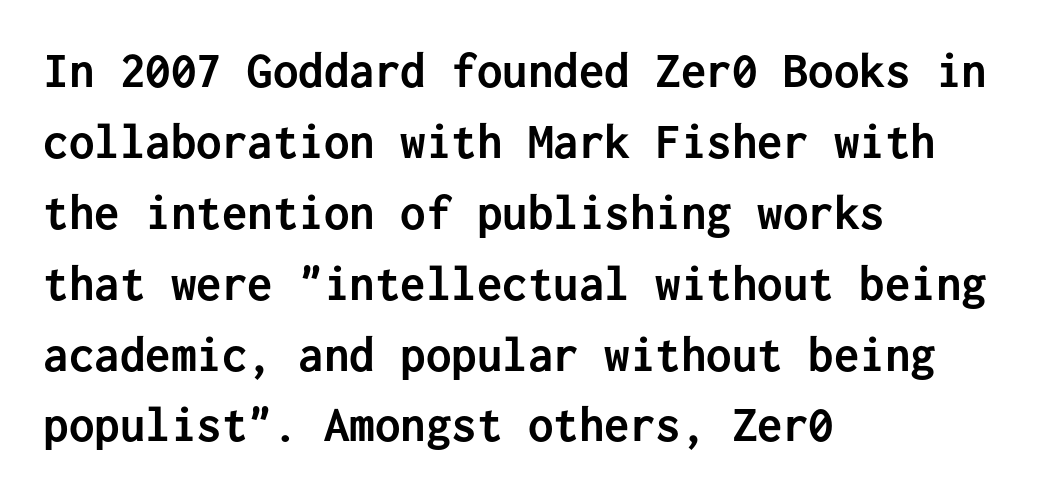
Q: Is the text bold? A: Yes.
Q: Is the text italic (slanted)? A: No, it is upright.
Q: Is the typeface a serif or a sans-serif typeface? A: Sans-serif.
Q: Is the text underlined? A: No.
Q: How is the paragraph aligned? A: Left-aligned.
Q: Is the spacing between letters normal or unusually wide? A: Normal.
Q: Is the spacing between lines tight, normal or loose? A: Normal.
Q: Width (condensed, normal, or wide)? A: Normal.
Q: Stroke contrast? A: Low.
Q: x-height? A: Medium.
Q: Monospaced? A: Yes.
